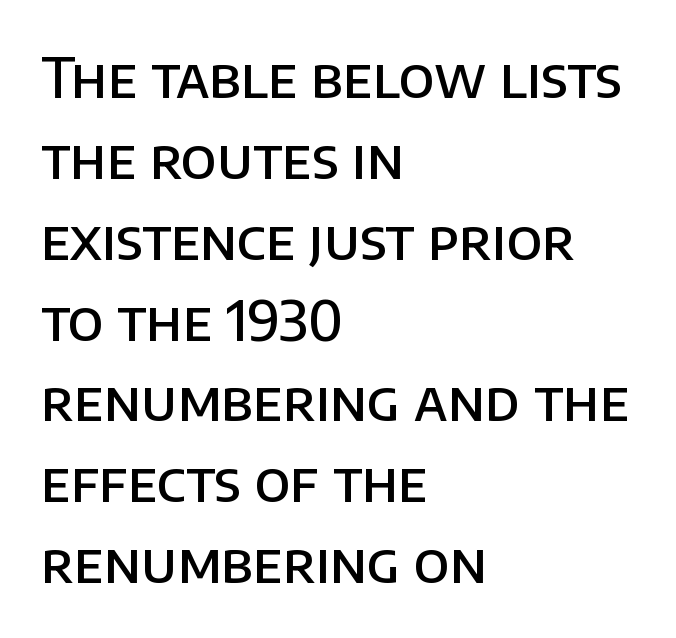
Q: Is the text bold? A: Semi-bold.
Q: Is the text italic (slanted)? A: No, it is upright.
Q: Is the typeface a serif or a sans-serif typeface? A: Sans-serif.
Q: Is the text underlined? A: No.
Q: How is the paragraph aligned? A: Left-aligned.
Q: Is the spacing between letters normal or unusually wide? A: Normal.
Q: Is the spacing between lines tight, normal or loose? A: Normal.
Q: Width (condensed, normal, or wide)? A: Normal.
Q: Stroke contrast? A: Low.
Q: x-height? A: Large.
Q: Monospaced? A: No.
